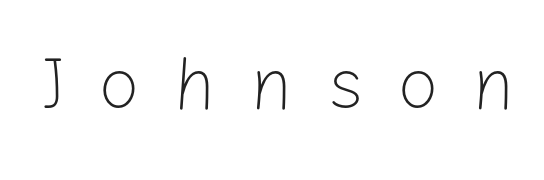
Q: Is the text bold? A: No.
Q: Is the text italic (slanted)? A: No, it is upright.
Q: Is the typeface a serif or a sans-serif typeface? A: Sans-serif.
Q: Is the text underlined? A: No.
Q: Is the spacing between letters normal or unusually wide? A: Unusually wide.
Q: Width (condensed, normal, or wide)? A: Normal.
Q: Stroke contrast? A: Low.
Q: x-height? A: Medium.
Q: Monospaced? A: No.
